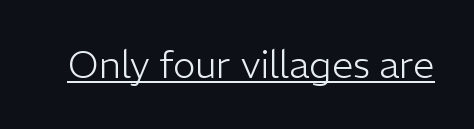
{"serif": "no", "italic": "no", "bold": "no", "weight": "light", "width": "normal", "stroke_contrast": "low", "x_height": "medium", "monospaced": "no", "underline": "yes", "letter_spacing": "normal", "letter_spacing_em": 0.0, "glyph_px": 38}
